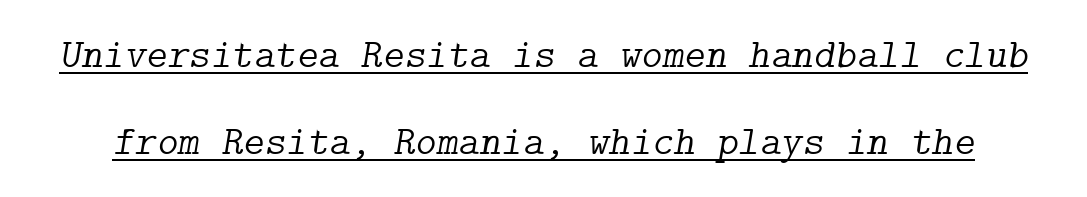
{"serif": "yes", "italic": "yes", "lean": "right", "slant_degrees": 9, "bold": "no", "weight": "light", "width": "normal", "stroke_contrast": "low", "x_height": "medium", "underline": "yes", "line_spacing": "loose", "line_spacing_ratio": 2.11, "letter_spacing": "normal", "letter_spacing_em": 0.0, "glyph_px": 41}
